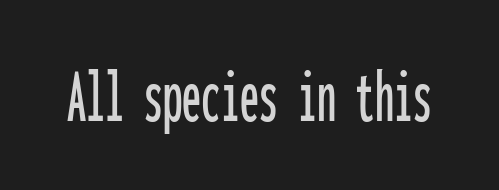
Classification — sans serif. Unmarked baselines from the first word to the last. The face used here is monospaced, like something from a code editor. When letters stand straight like this, we call the style roman or upright.
